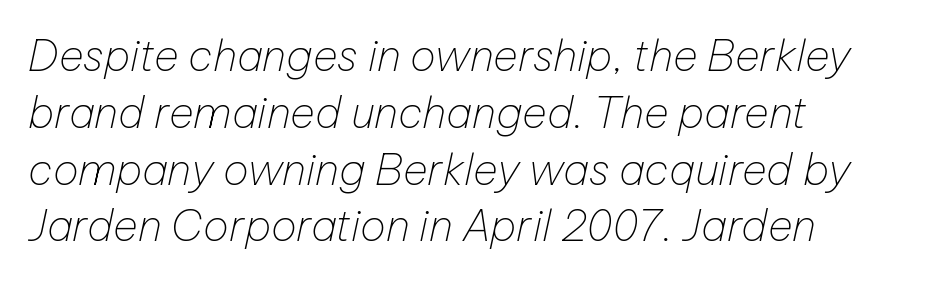
{"italic": "yes", "lean": "right", "slant_degrees": 12, "bold": "no", "weight": "thin", "width": "normal", "stroke_contrast": "low", "x_height": "medium", "monospaced": "no", "underline": "no", "align": "left", "line_spacing": "normal", "line_spacing_ratio": 1.32, "letter_spacing": "normal", "letter_spacing_em": 0.0, "glyph_px": 43}
